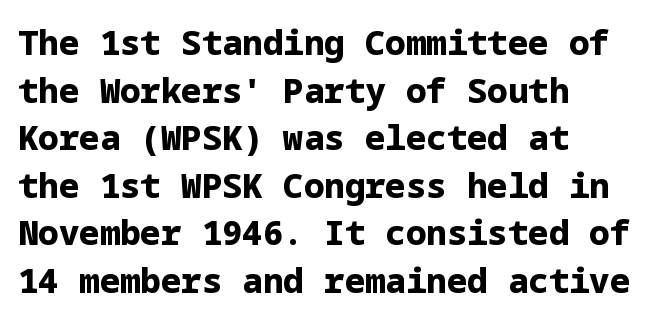
The image shows 34 px bold sans-serif type, upright; set left-aligned, normal line spacing (1.4x), normal letter spacing, not underlined; low stroke contrast and a medium x-height.
